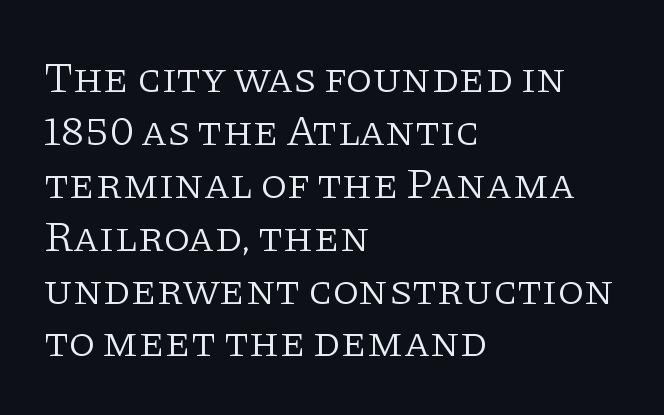
{"serif": "yes", "italic": "no", "bold": "no", "weight": "light", "width": "normal", "stroke_contrast": "low", "x_height": "large", "monospaced": "no", "underline": "no", "align": "left", "line_spacing_ratio": 1.23, "letter_spacing": "normal", "letter_spacing_em": 0.0, "glyph_px": 43}
